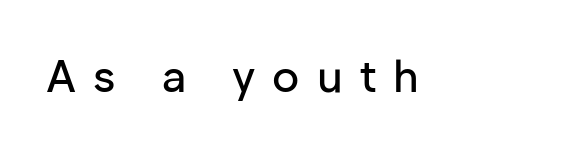
Look at the bottom of the vertical strokes: they stop flat, with no serifs. The lettering holds an erect, upright posture throughout. The face used here is rendered with a markedly widened letterfit. Descenders are the only things crossing below the line. Varying glyph widths throughout — classic text-font behaviour.
